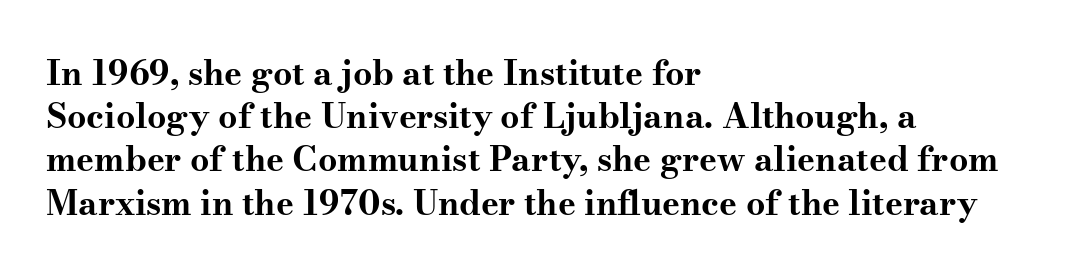
Posture: vertical. Alignment: flush left. Nobody touched the tracking dial on this one. Each letter keeps its own natural width here, so spacing adapts to shape.
